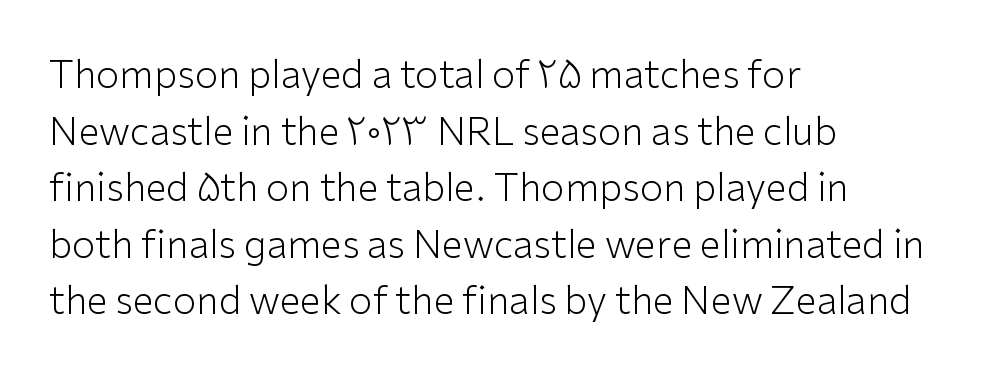
Q: Is the text bold? A: No.
Q: Is the text italic (slanted)? A: No, it is upright.
Q: Is the typeface a serif or a sans-serif typeface? A: Sans-serif.
Q: Is the text underlined? A: No.
Q: How is the paragraph aligned? A: Left-aligned.
Q: Is the spacing between letters normal or unusually wide? A: Normal.
Q: Is the spacing between lines tight, normal or loose? A: Normal.
Q: Width (condensed, normal, or wide)? A: Normal.
Q: Stroke contrast? A: Low.
Q: x-height? A: Medium.
Q: Monospaced? A: No.
